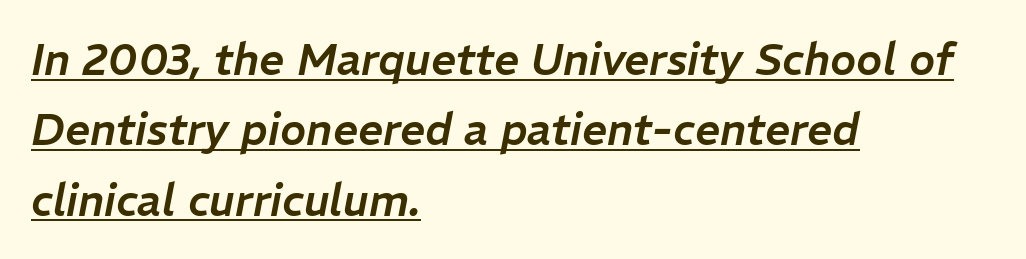
The image shows 44 px text type, italic (leaning right); set left-aligned, normal line spacing (1.6x), normal letter spacing, underlined; low stroke contrast and a medium x-height.
